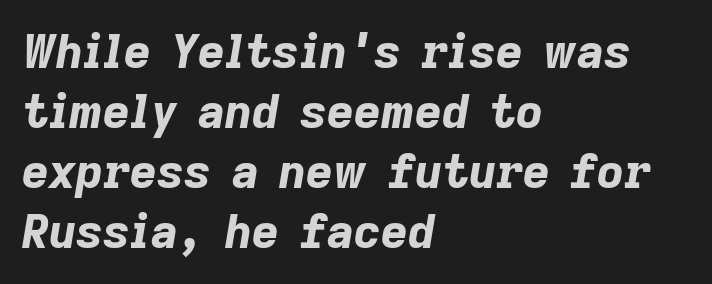
Q: Is the text bold? A: Yes.
Q: Is the text italic (slanted)? A: Yes, it leans right by about 9 degrees.
Q: Is the text underlined? A: No.
Q: How is the paragraph aligned? A: Left-aligned.
Q: Is the spacing between letters normal or unusually wide? A: Normal.
Q: Is the spacing between lines tight, normal or loose? A: Normal.
Q: Width (condensed, normal, or wide)? A: Normal.
Q: Stroke contrast? A: Low.
Q: x-height? A: Medium.
Q: Monospaced? A: No.
